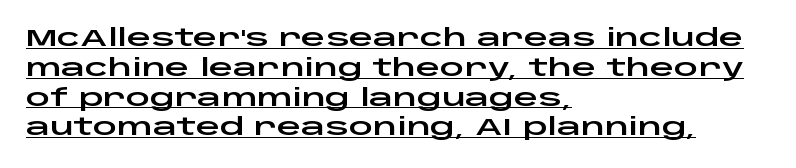
The image shows 24 px text type, upright; set left-aligned, line spacing 1.24x, normal letter spacing, underlined.
